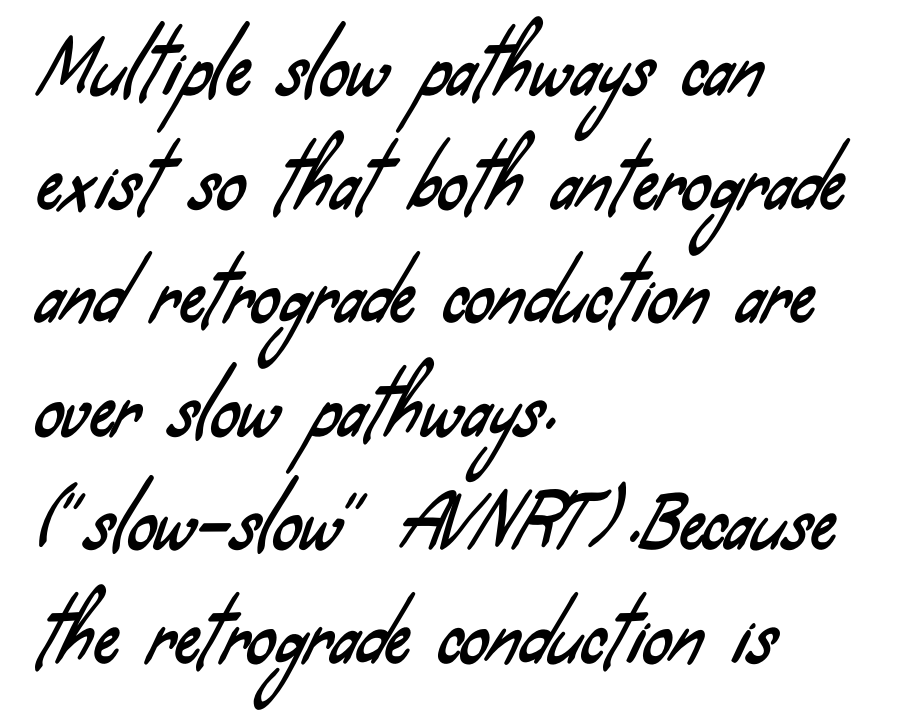
Notice how descenders clear the ascenders below comfortably — that's standard leading. Nobody drew a line under any word here. This rendering leaves character spacing at its baseline value. Is this a fixed-width face? No — the glyphs have proportional, varying widths. The glyphs in this specimen are sans serif. The lines in this sample share a left origin and differ only in where they stop.
